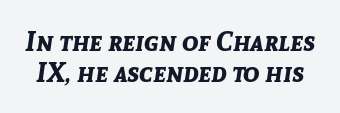
Q: Is the text bold? A: Yes.
Q: Is the text italic (slanted)? A: Yes, it leans right by about 8 degrees.
Q: Is the text underlined? A: No.
Q: Is the spacing between letters normal or unusually wide? A: Normal.
